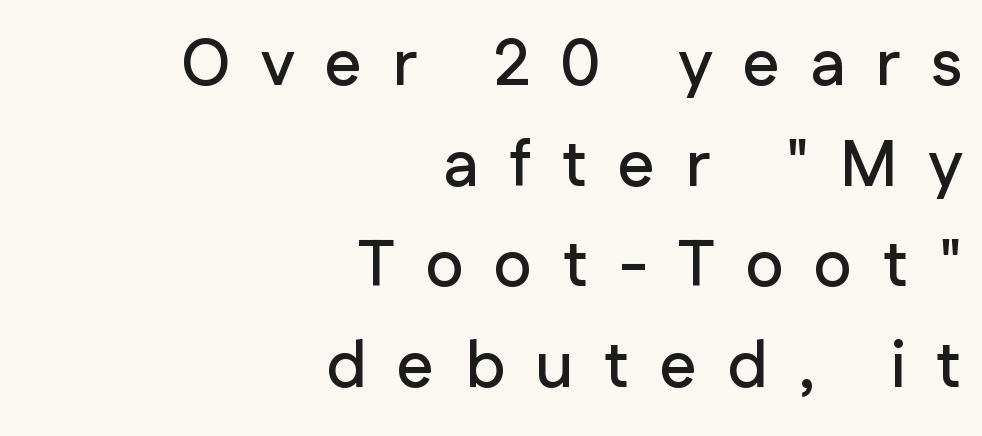
The image shows 65 px sans-serif type, upright; set right-aligned, normal line spacing (1.55x), unusually wide letter spacing (+0.47 em), not underlined; low stroke contrast and a medium x-height.
